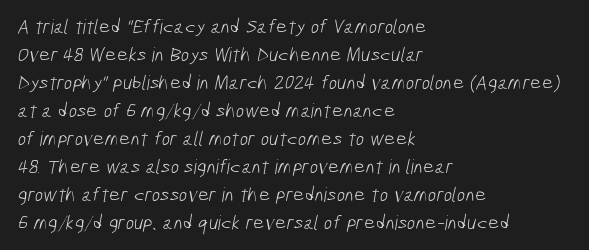
Q: Is the text bold? A: No.
Q: Is the text underlined? A: No.
Q: How is the paragraph aligned? A: Left-aligned.
Q: Is the spacing between letters normal or unusually wide? A: Normal.
Q: Is the spacing between lines tight, normal or loose? A: Normal.
